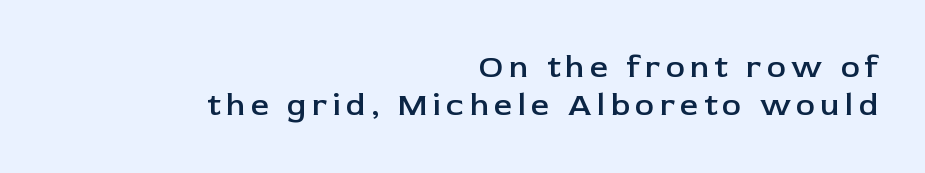
Q: Is the text bold? A: Semi-bold.
Q: Is the text italic (slanted)? A: No, it is upright.
Q: Is the typeface a serif or a sans-serif typeface? A: Sans-serif.
Q: Is the text underlined? A: No.
Q: How is the paragraph aligned? A: Right-aligned.
Q: Width (condensed, normal, or wide)? A: Normal.
Q: Stroke contrast? A: Low.
Q: x-height? A: Medium.
Q: Monospaced? A: No.
